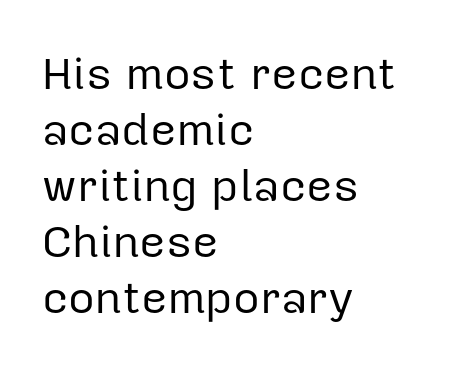
In terms of posture, this sample is upright. The font is comparable to plain body text, perhaps lighter. Nothing sits at the stroke ends, so this counts as sans-serif. Does the copy run flush right? No — it runs flush left.
